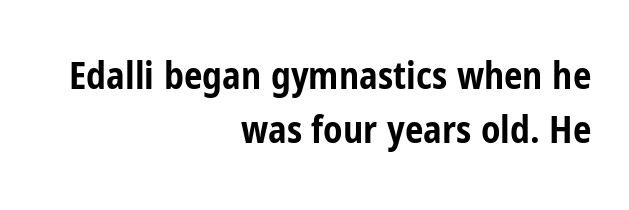
The image shows 37 px bold, condensed sans-serif type, upright; set right-aligned, normal line spacing (1.46x), normal letter spacing, not underlined; low stroke contrast and a medium x-height.
